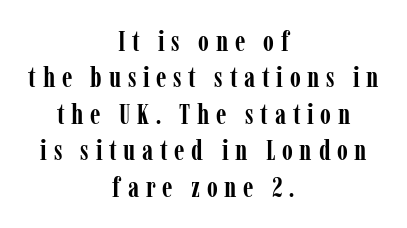
Designer's note — italics off, roman on. Each glyph is drawn with heavy, bold strokes. Layout note: lines centered. The font family rendered here belongs to the serif group. Between one letter and the next there's a generous, obvious gap.
